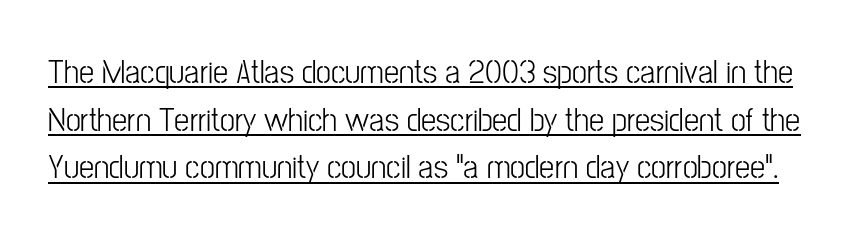
Horizontal bands of white between lines are of average thickness. Observe the absence of serifs on each vertical stroke in this sample. A quiet, ordinary-to-light weight characterises the typeface. The face used here appears with an underline applied. Style check: upright.
